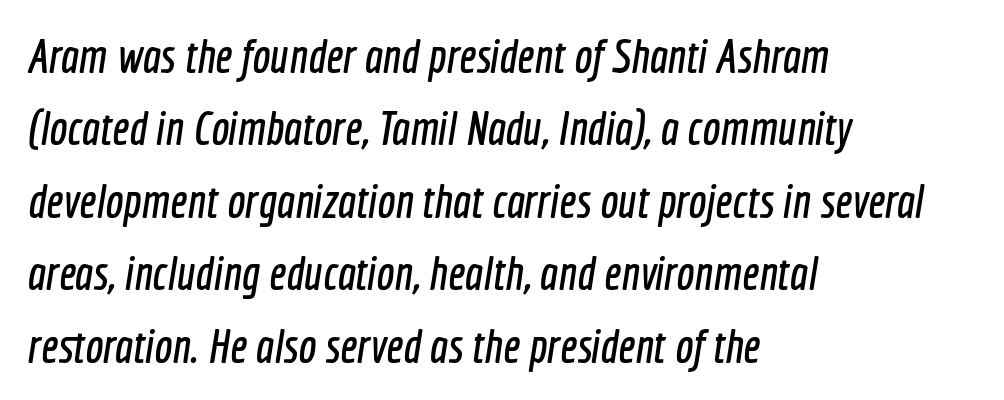
The image shows 48 px condensed sans-serif type; set left-aligned, normal line spacing (1.51x), normal letter spacing, not underlined; a medium x-height.
